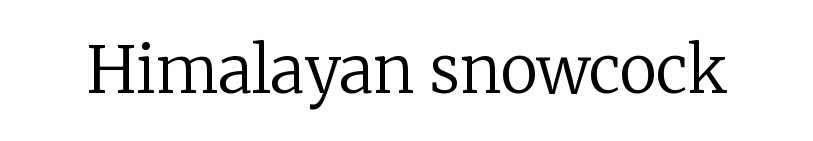
Q: Is the text bold? A: No.
Q: Is the text italic (slanted)? A: No, it is upright.
Q: Is the typeface a serif or a sans-serif typeface? A: Serif.
Q: Is the text underlined? A: No.
Q: Is the spacing between letters normal or unusually wide? A: Normal.
Q: Width (condensed, normal, or wide)? A: Normal.
Q: Stroke contrast? A: Low.
Q: x-height? A: Medium.
Q: Monospaced? A: No.
